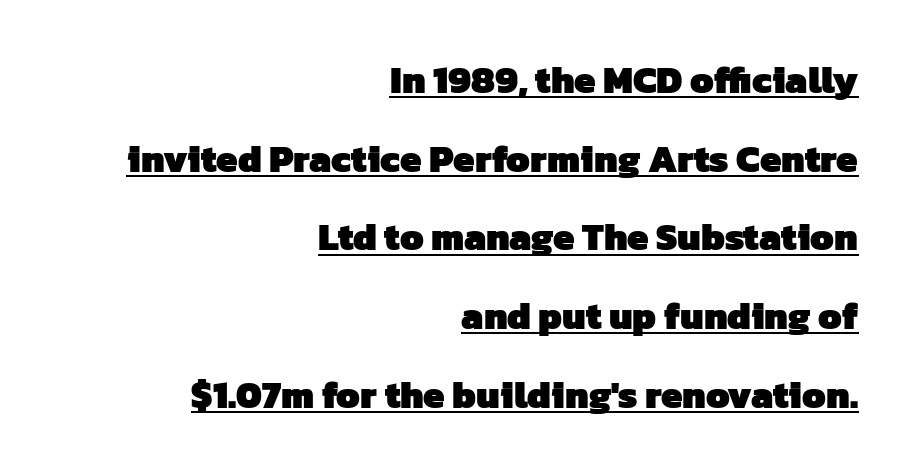
The image shows 38 px heavy sans-serif type; set right-aligned, loose line spacing (2.07x), normal letter spacing, underlined; low stroke contrast and a medium x-height.
